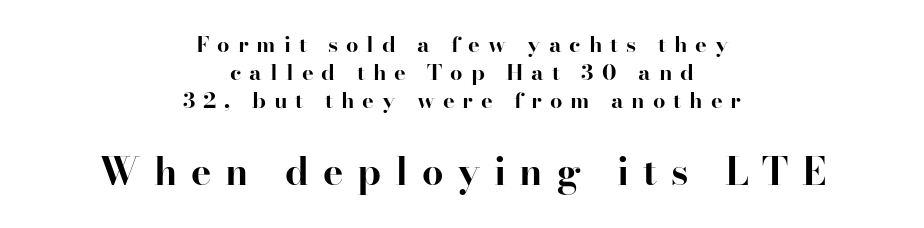
{"serif": "yes", "italic": "no", "bold": "yes", "weight": "bold", "width": "normal", "stroke_contrast": "high", "x_height": "small", "monospaced": "no", "underline": "no", "align": "center", "line_spacing": "normal", "line_spacing_ratio": 1.28, "letter_spacing": "wide", "letter_spacing_em": 0.36, "larger_block": "second", "size_ratio": 1.73, "glyph_px": 38}
